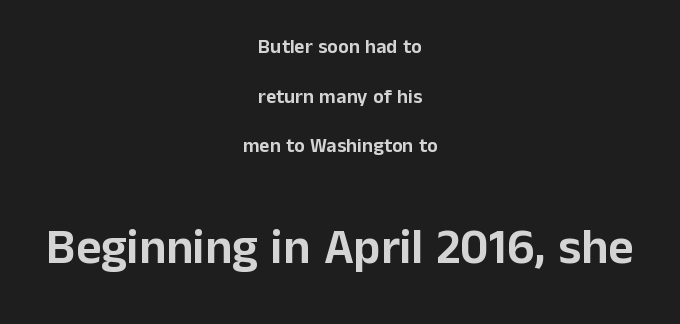
{"serif": "no", "italic": "no", "width": "normal", "stroke_contrast": "low", "x_height": "medium", "monospaced": "no", "underline": "no", "align": "center", "line_spacing": "loose", "line_spacing_ratio": 2.48, "letter_spacing": "normal", "letter_spacing_em": 0.0, "larger_block": "second", "size_ratio": 2.45, "glyph_px": 49}
